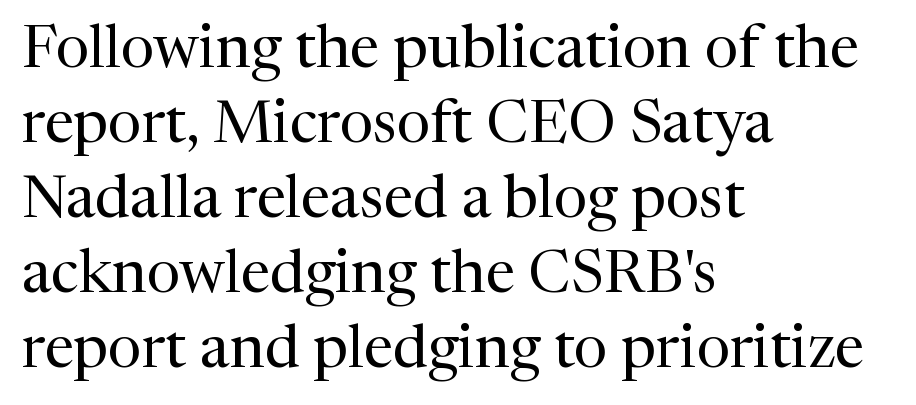
The face used here is proportionally spaced, like ordinary book or web type. No extra ink here — the face is not bold. Words float on clear page, feet unadorned. Standard letterfit; no display-style spreading of the glyphs.
